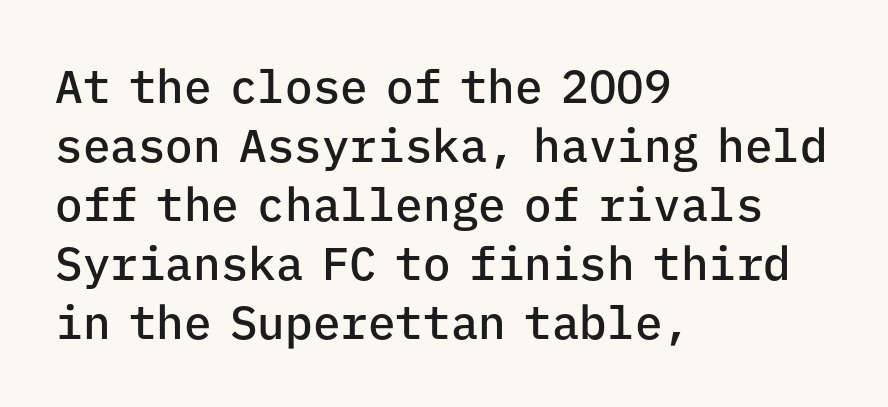
The lettering holds an erect, upright posture throughout. Typographic density is moderately raised because the face is semibold. Each letter, wide or thin by design, is forced into the same width here. Does extra space separate the letters? No, they use regular spacing. The glyphs are unaccompanied by any horizontal stroke below them. Vertically, the passage feels balanced, rows spaced as you'd expect.
